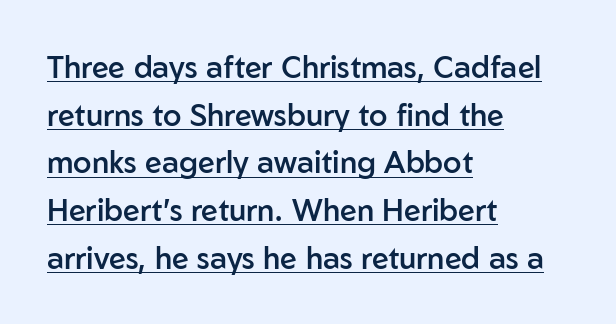
The image shows 30 px semibold sans-serif type, upright; set left-aligned, normal line spacing (1.59x), normal letter spacing, underlined; low stroke contrast and a medium x-height.
